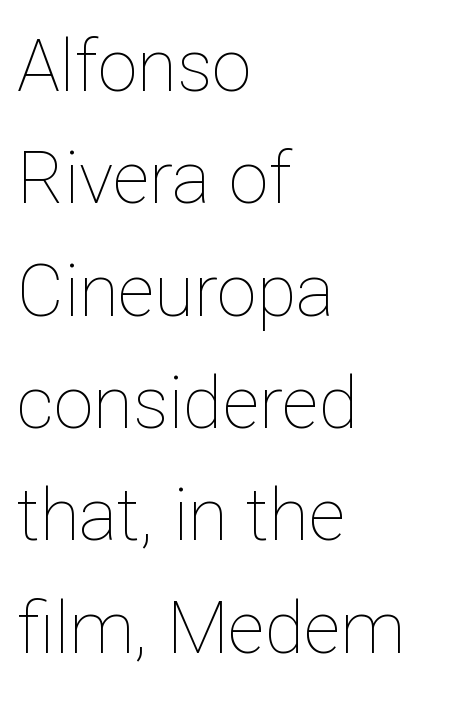
The image shows 72 px thin type, upright; set left-aligned, normal line spacing (1.56x), normal letter spacing, not underlined; low stroke contrast and a medium x-height.
